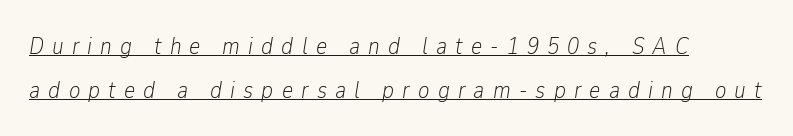
{"italic": "yes", "lean": "right", "slant_degrees": 9, "bold": "no", "underline": "yes", "align": "left", "line_spacing_ratio": 1.82, "letter_spacing": "wide", "letter_spacing_em": 0.34, "glyph_px": 24}
